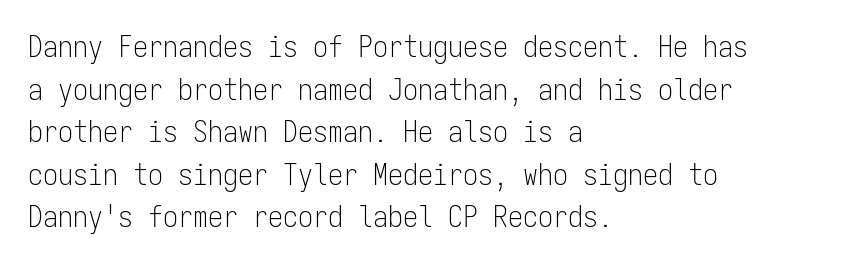
Q: Is the text bold? A: No.
Q: Is the text italic (slanted)? A: No, it is upright.
Q: Is the typeface a serif or a sans-serif typeface? A: Sans-serif.
Q: Is the text underlined? A: No.
Q: How is the paragraph aligned? A: Left-aligned.
Q: Is the spacing between letters normal or unusually wide? A: Normal.
Q: Is the spacing between lines tight, normal or loose? A: Normal.
Q: Width (condensed, normal, or wide)? A: Condensed.
Q: Stroke contrast? A: Low.
Q: x-height? A: Medium.
Q: Monospaced? A: Yes.
